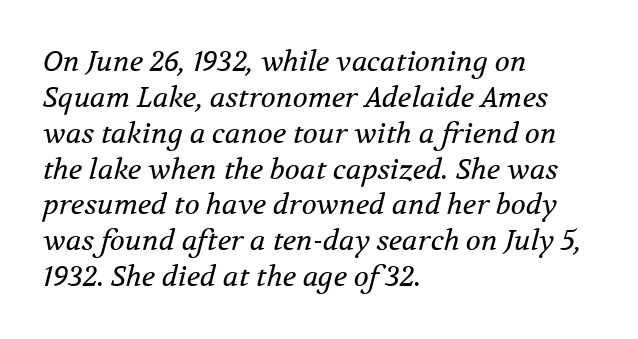
{"serif": "yes", "italic": "yes", "lean": "right", "slant_degrees": 12, "bold": "no", "weight": "regular", "width": "normal", "stroke_contrast": "medium", "x_height": "medium", "monospaced": "no", "underline": "no", "align": "left", "line_spacing": "normal", "line_spacing_ratio": 1.28, "letter_spacing": "normal", "letter_spacing_em": 0.0, "glyph_px": 28}
